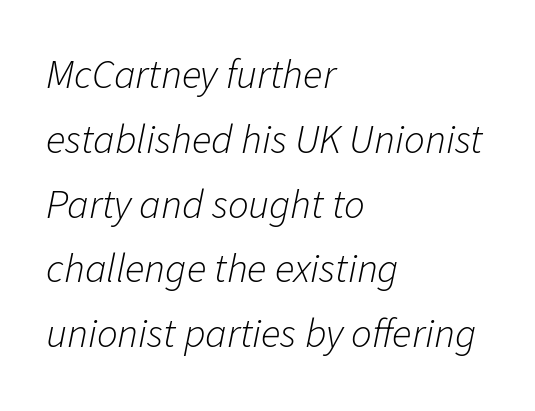
This rendering uses left alignment, leaving the right contour irregular. An italicized treatment has been applied to the whole sample. On a weight scale, this lands at 450 or below. The rendering uses natural spacing where letterforms have individual widths. The tracking reads as untouched default to a designer's eye.
